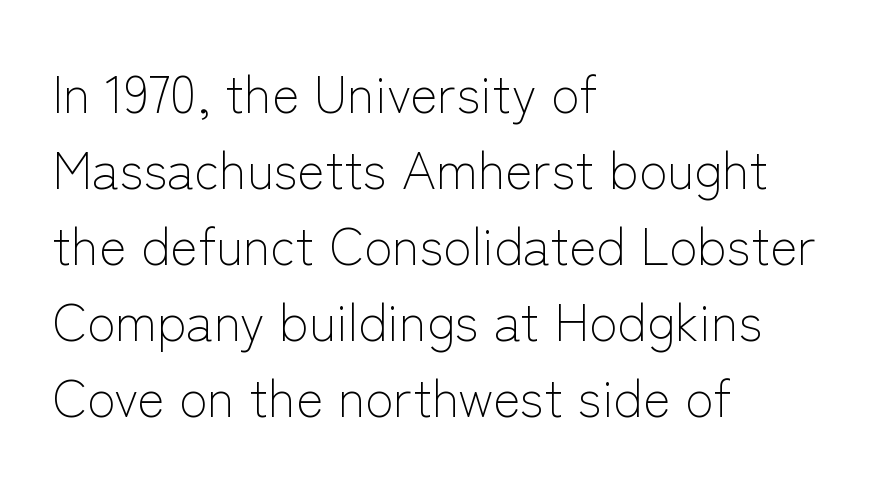
Q: Is the text bold? A: No.
Q: Is the text italic (slanted)? A: No, it is upright.
Q: Is the typeface a serif or a sans-serif typeface? A: Sans-serif.
Q: Is the text underlined? A: No.
Q: How is the paragraph aligned? A: Left-aligned.
Q: Is the spacing between letters normal or unusually wide? A: Normal.
Q: Is the spacing between lines tight, normal or loose? A: Normal.
Q: Width (condensed, normal, or wide)? A: Normal.
Q: Stroke contrast? A: Low.
Q: x-height? A: Medium.
Q: Monospaced? A: No.
